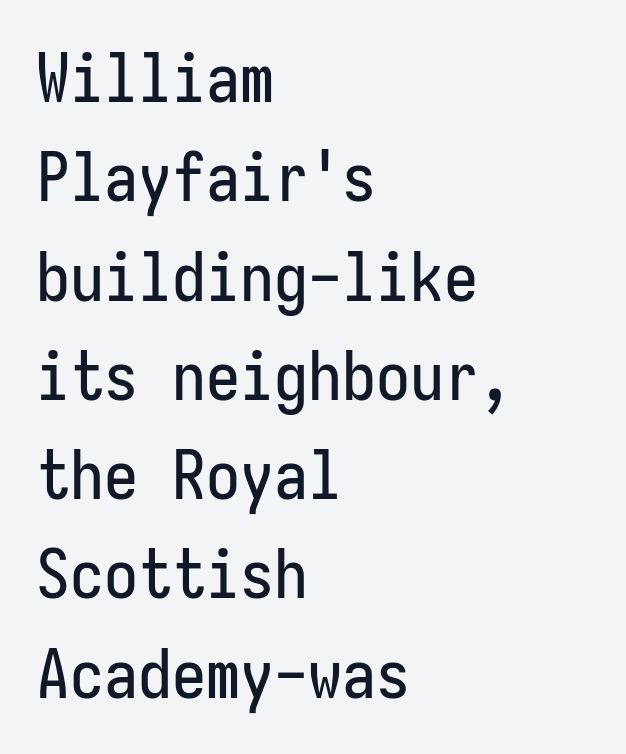
{"serif": "no", "italic": "no", "width": "condensed", "stroke_contrast": "low", "x_height": "medium", "monospaced": "yes", "underline": "no", "align": "left", "line_spacing": "normal", "line_spacing_ratio": 1.46, "letter_spacing": "normal", "letter_spacing_em": 0.0, "glyph_px": 68}
